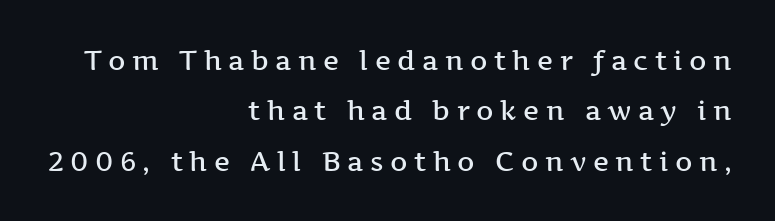
Glyph-to-glyph distance is far greater than everyday printed text. When letters stand straight like this, we call the style roman or upright. Descender tails drop into unmarked territory. Set as a demibold, roughly 600 on the weight scale.
